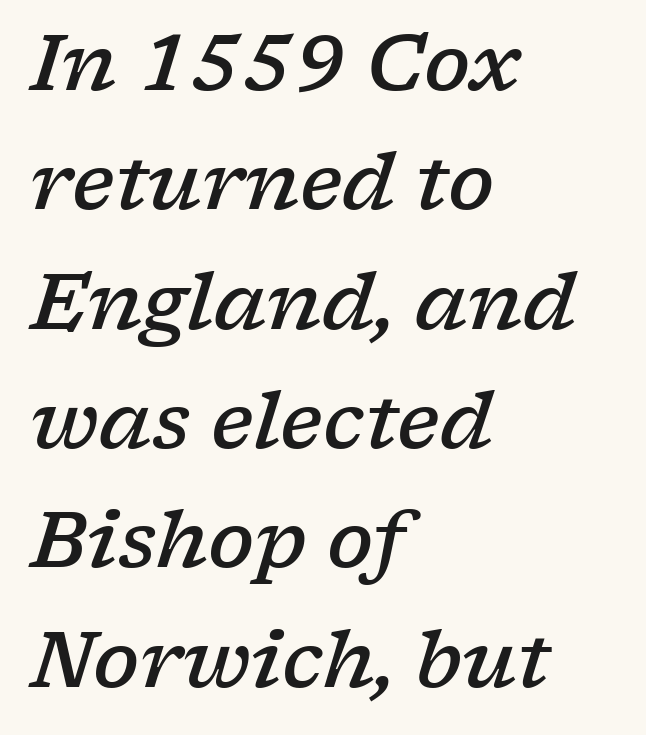
The image shows 77 px semibold, wide serif type, italic (leaning right); set left-aligned, normal line spacing (1.55x), normal letter spacing, not underlined; low stroke contrast and a medium x-height.
